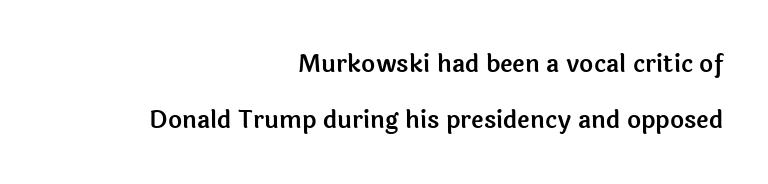
The zone under the glyphs is completely vacant. Standard letterfit; no display-style spreading of the glyphs. The ragged edge is on the left, which tells us the setting is flush right. No italicization has been applied; the sample stays upright.
